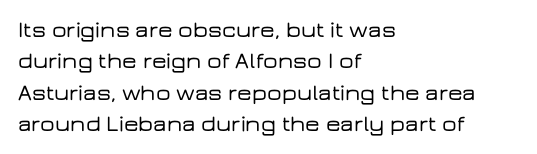
Q: Is the text italic (slanted)? A: No, it is upright.
Q: Is the text underlined? A: No.
Q: How is the paragraph aligned? A: Left-aligned.
Q: Is the spacing between letters normal or unusually wide? A: Normal.
Q: Is the spacing between lines tight, normal or loose? A: Normal.
